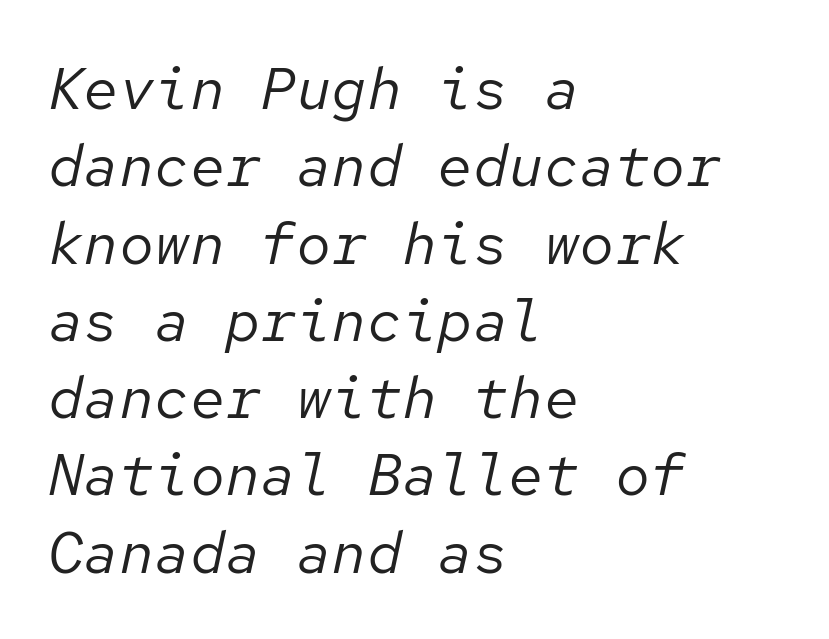
Q: Is the text bold? A: No.
Q: Is the text italic (slanted)? A: Yes, it leans right by about 12 degrees.
Q: Is the text underlined? A: No.
Q: How is the paragraph aligned? A: Left-aligned.
Q: Is the spacing between letters normal or unusually wide? A: Normal.
Q: Is the spacing between lines tight, normal or loose? A: Normal.
Q: Width (condensed, normal, or wide)? A: Normal.
Q: Stroke contrast? A: Low.
Q: x-height? A: Medium.
Q: Monospaced? A: Yes.
